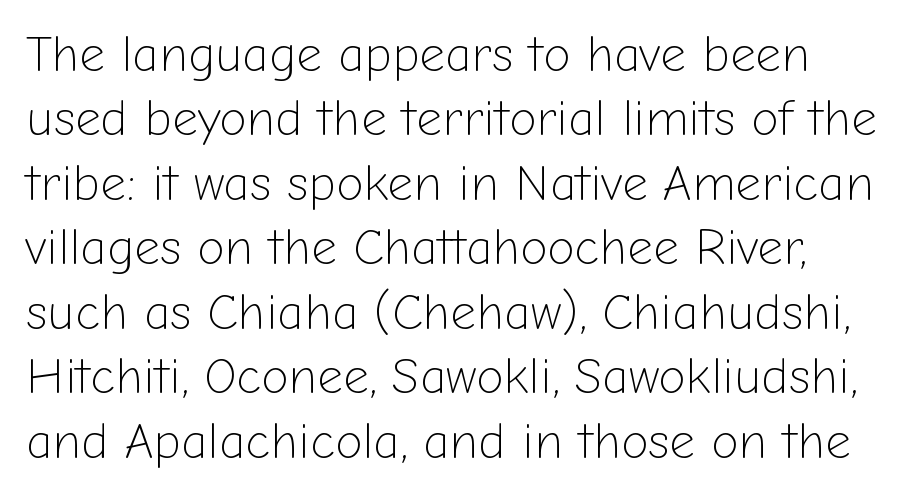
Q: Is the text bold? A: No.
Q: Is the text italic (slanted)? A: No, it is upright.
Q: Is the typeface a serif or a sans-serif typeface? A: Sans-serif.
Q: Is the text underlined? A: No.
Q: Is the spacing between letters normal or unusually wide? A: Normal.
Q: Is the spacing between lines tight, normal or loose? A: Normal.
Q: Width (condensed, normal, or wide)? A: Normal.
Q: Stroke contrast? A: Low.
Q: x-height? A: Medium.
Q: Monospaced? A: No.
